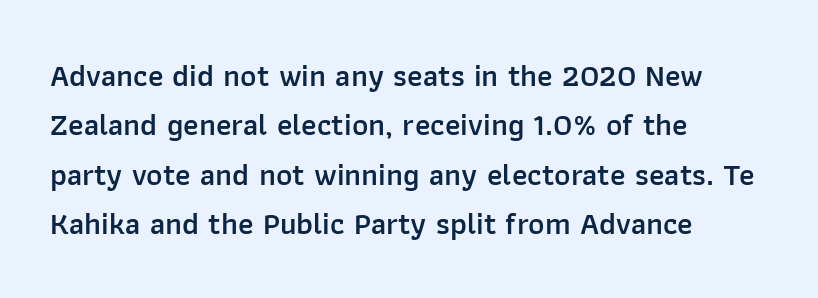
{"serif": "no", "italic": "no", "bold": "semi", "weight": "semibold", "width": "normal", "stroke_contrast": "low", "x_height": "medium", "monospaced": "no", "underline": "no", "align": "left", "line_spacing": "normal", "line_spacing_ratio": 1.59, "letter_spacing": "normal", "letter_spacing_em": 0.0, "glyph_px": 31}
